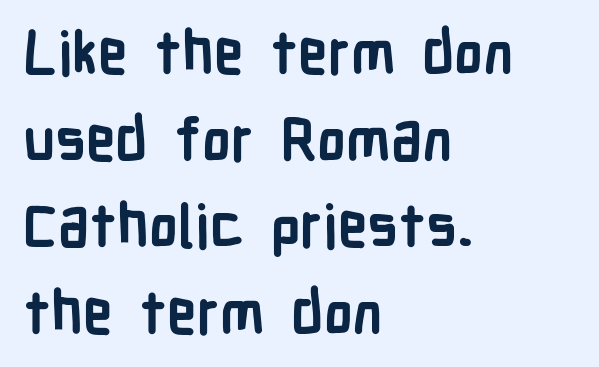
Q: Is the text bold? A: Yes.
Q: Is the text italic (slanted)? A: No, it is upright.
Q: Is the typeface a serif or a sans-serif typeface? A: Sans-serif.
Q: Is the text underlined? A: No.
Q: How is the paragraph aligned? A: Left-aligned.
Q: Is the spacing between letters normal or unusually wide? A: Normal.
Q: Is the spacing between lines tight, normal or loose? A: Normal.
Q: Width (condensed, normal, or wide)? A: Condensed.
Q: Stroke contrast? A: Low.
Q: x-height? A: Medium.
Q: Monospaced? A: No.
